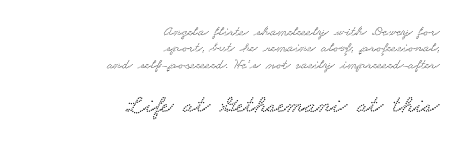
Look at the tracking — it's just the regular setting, nothing added. Type without underlining. The lines in this sample share a right terminus and differ only in where they begin. Note: smaller setting up top, larger setting below.
